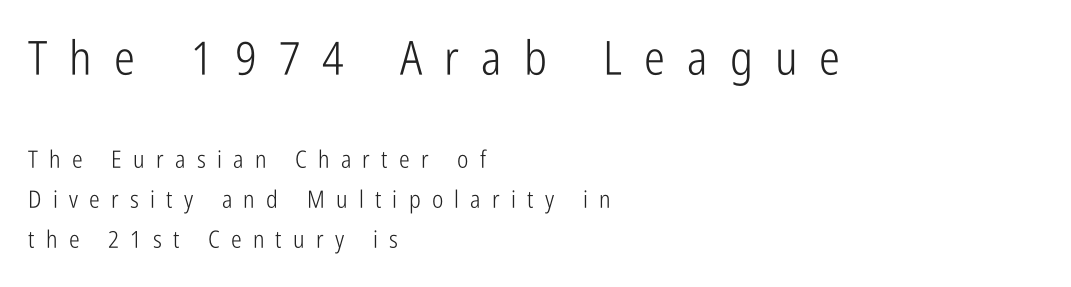
The image shows 47 px light, condensed sans-serif type, upright; set left-aligned, normal line spacing (1.67x), unusually wide letter spacing (+0.47 em), not underlined; the first (top) block is 1.96x larger; low stroke contrast and a medium x-height.
